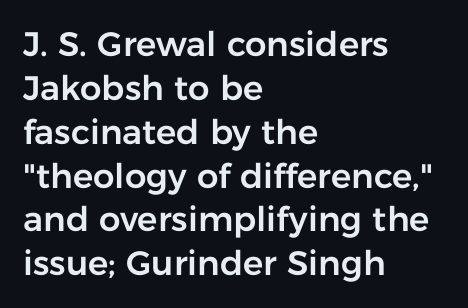
The image shows 34 px sans-serif type, upright; set left-aligned, normal line spacing (1.29x), normal letter spacing, not underlined; low stroke contrast and a medium x-height.
